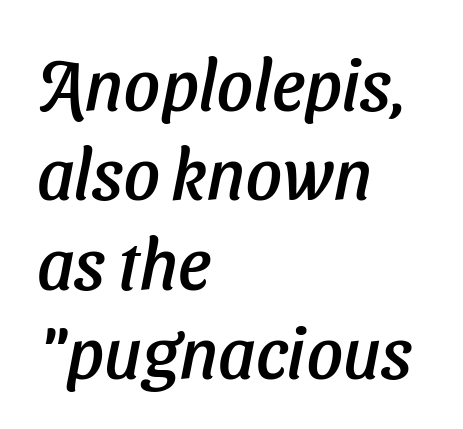
The image shows 71 px text type; set left-aligned, normal line spacing (1.26x), normal letter spacing, not underlined; low stroke contrast and a medium x-height.
